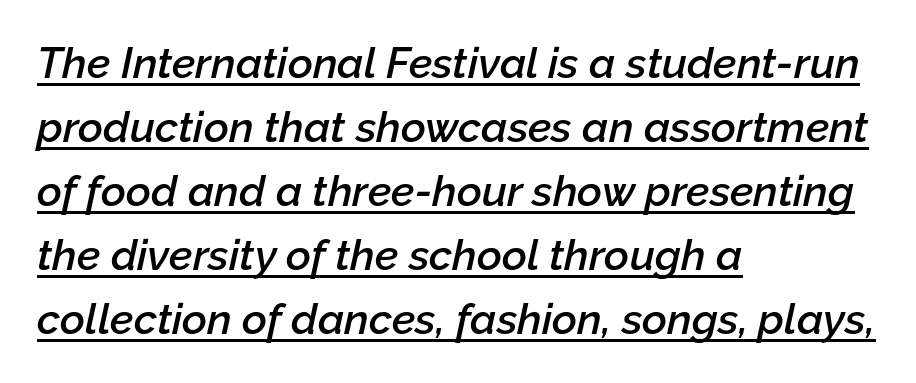
Bold? Not quite — semibold, heavier than regular but stopping short. Honestly, the letter spacing is just normal — you wouldn't notice it. Horizontal alignment here is leftward, the default for most running prose. Descenders here cross a horizontal rule under the line.
